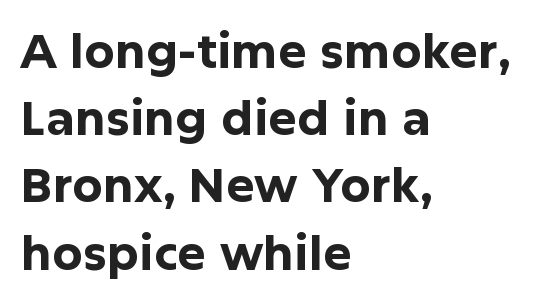
{"serif": "no", "italic": "no", "bold": "yes", "weight": "bold", "width": "normal", "stroke_contrast": "low", "x_height": "medium", "monospaced": "no", "underline": "no", "align": "left", "line_spacing": "normal", "line_spacing_ratio": 1.4, "letter_spacing": "normal", "letter_spacing_em": 0.0, "glyph_px": 48}
